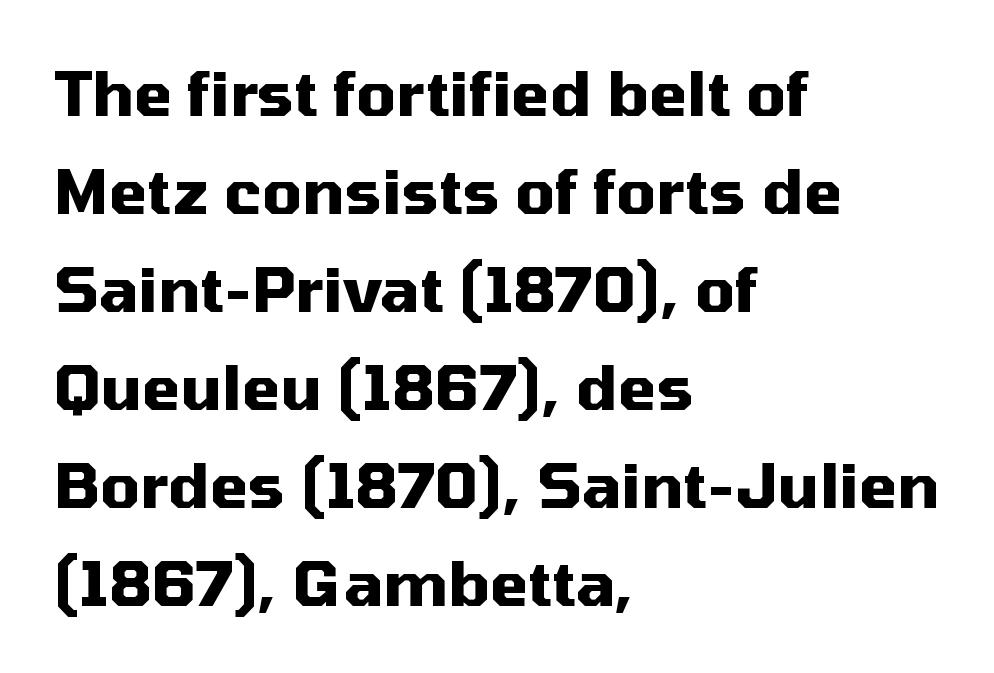
Type without underlining. The face used here has the dense, thick strokes of a bold. Characters remain perfectly vertical along every line. Spacing verdict: proportional, widths tailored to each character. Interline gaps are of average width in this sample.
